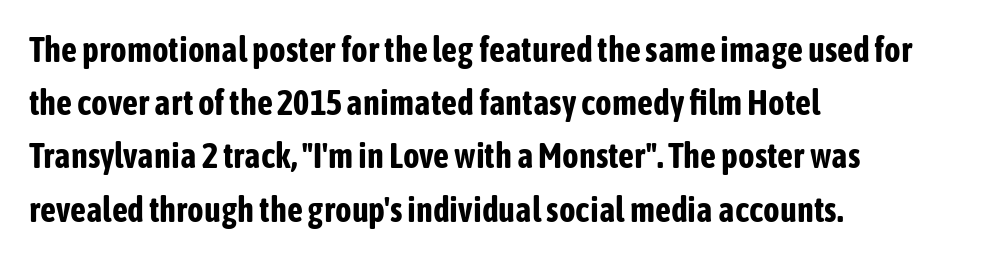
Q: Is the text bold? A: Yes.
Q: Is the text italic (slanted)? A: No, it is upright.
Q: Is the typeface a serif or a sans-serif typeface? A: Sans-serif.
Q: Is the text underlined? A: No.
Q: How is the paragraph aligned? A: Left-aligned.
Q: Is the spacing between letters normal or unusually wide? A: Normal.
Q: Is the spacing between lines tight, normal or loose? A: Normal.
Q: Width (condensed, normal, or wide)? A: Condensed.
Q: Stroke contrast? A: Low.
Q: x-height? A: Medium.
Q: Monospaced? A: No.
